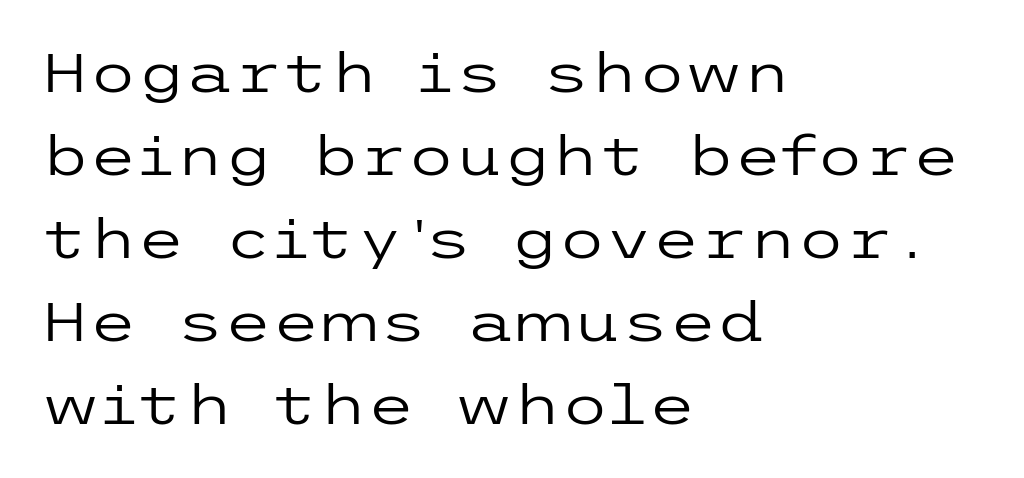
{"serif": "no", "italic": "no", "bold": "no", "weight": "regular", "width": "wide", "stroke_contrast": "low", "x_height": "medium", "underline": "no", "align": "left", "line_spacing": "normal", "line_spacing_ratio": 1.51, "letter_spacing": "normal", "letter_spacing_em": 0.0, "glyph_px": 55}
